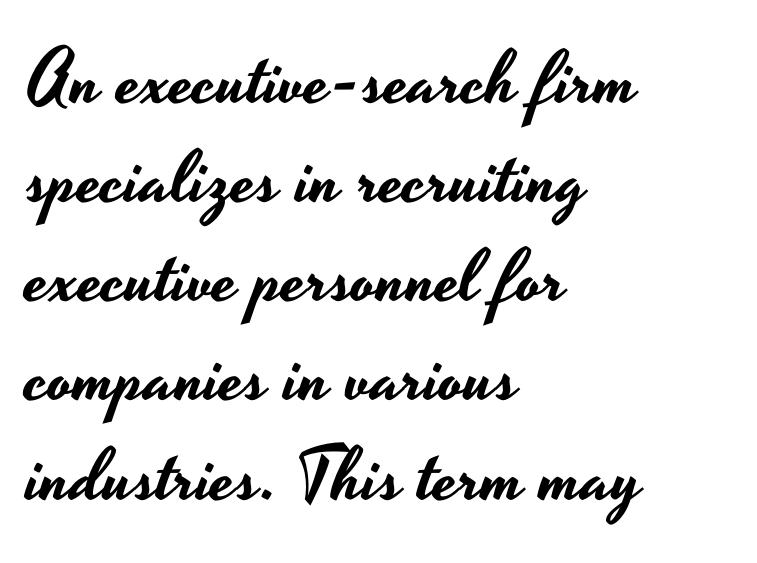
Layout note: lines flush left. Line spacing here is normal. Think of a printed novel: that variable character pitch is what you see here. Default kerning and tracking; the words read as compact shapes.
